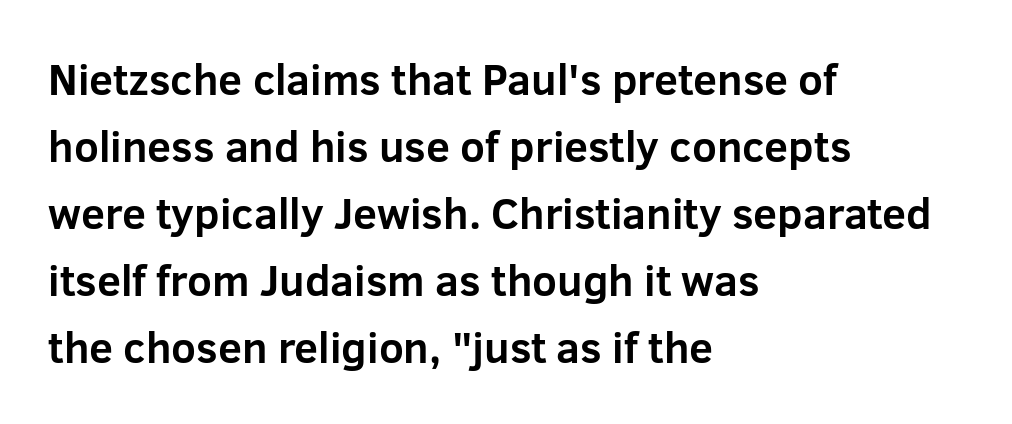
Leading matches the norm, producing a regular column. Spacing verdict: proportional, widths tailored to each character. The space beneath each line is pristine and unruled. Typographically, this falls in the sans-serif category. You'd pick this weight for a headline — it's a proper bold. Posture: vertical.
